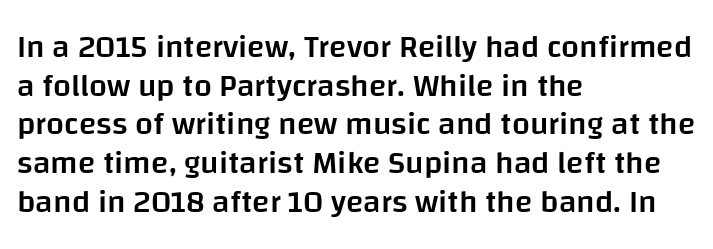
The image shows 32 px semibold sans-serif type, upright; set left-aligned, line spacing 1.21x, normal letter spacing, not underlined; low stroke contrast and a large x-height.
